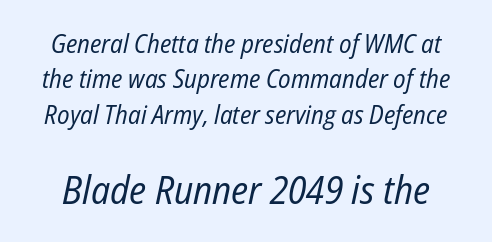
The space between consecutive lines is moderate. A student would notice the bottom passage is typeset larger than what precedes it. The passage shown is not underscored anywhere. Note the varied advance widths — an 'i' is clearly narrower than an 'm'.
